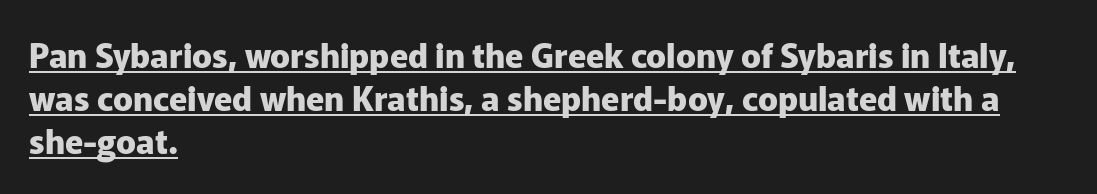
{"serif": "no", "italic": "no", "bold": "yes", "weight": "heavy", "width": "normal", "stroke_contrast": "low", "x_height": "medium", "monospaced": "no", "underline": "yes", "align": "left", "line_spacing": "normal", "line_spacing_ratio": 1.31, "letter_spacing": "normal", "letter_spacing_em": 0.0, "glyph_px": 33}
